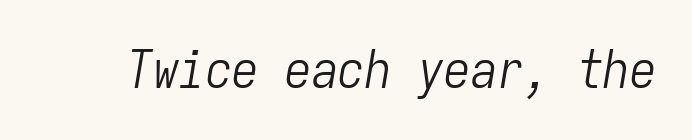
The image shows 53 px light, condensed type, italic (leaning right), monospaced; set normal letter spacing, not underlined; low stroke contrast and a medium x-height.
